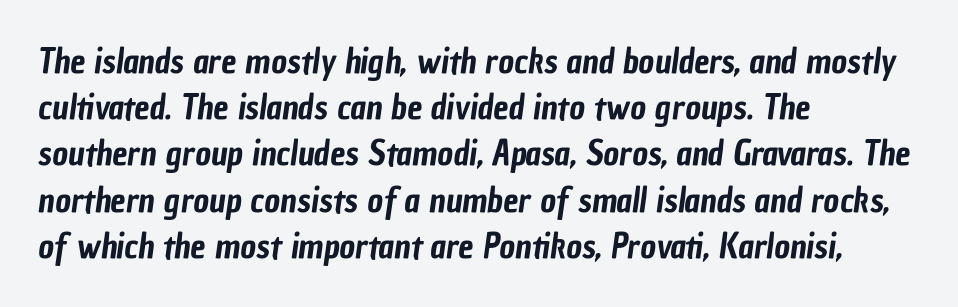
{"serif": "no", "width": "condensed", "stroke_contrast": "low", "x_height": "medium", "monospaced": "no", "underline": "no", "align": "left", "line_spacing": "normal", "line_spacing_ratio": 1.36, "letter_spacing": "normal", "letter_spacing_em": 0.0, "glyph_px": 34}
